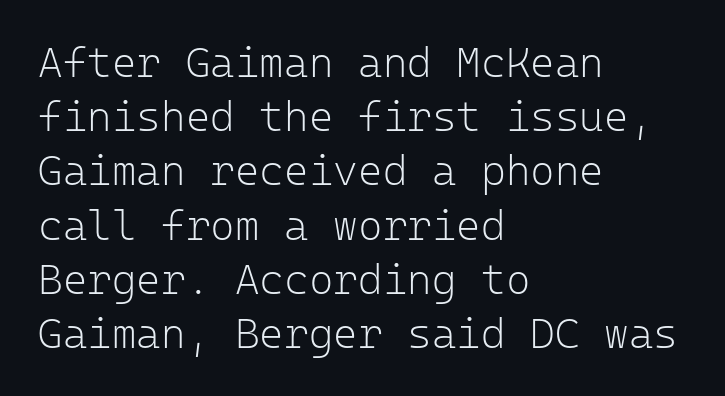
The image shows 42 px light sans-serif type, upright, monospaced; set left-aligned, normal line spacing (1.29x), normal letter spacing, not underlined; low stroke contrast and a medium x-height.
